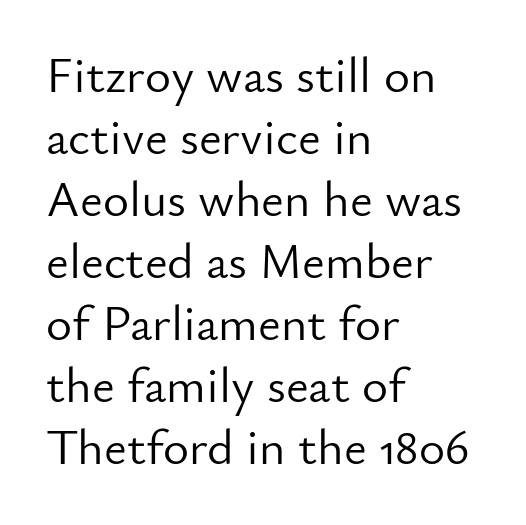
{"serif": "no", "italic": "no", "bold": "no", "weight": "light", "width": "normal", "stroke_contrast": "low", "x_height": "small", "monospaced": "no", "underline": "no", "align": "left", "line_spacing_ratio": 1.24, "letter_spacing": "normal", "letter_spacing_em": 0.0, "glyph_px": 50}
